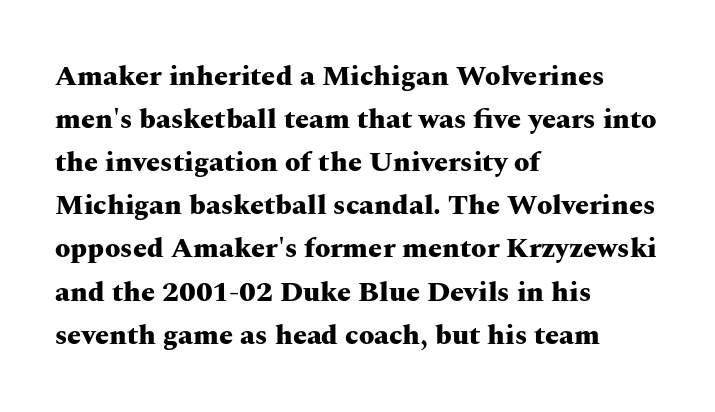
{"serif": "yes", "italic": "no", "bold": "yes", "weight": "heavy", "width": "wide", "stroke_contrast": "medium", "x_height": "medium", "monospaced": "no", "underline": "no", "align": "left", "line_spacing": "normal", "line_spacing_ratio": 1.54, "letter_spacing": "normal", "letter_spacing_em": 0.0, "glyph_px": 28}
